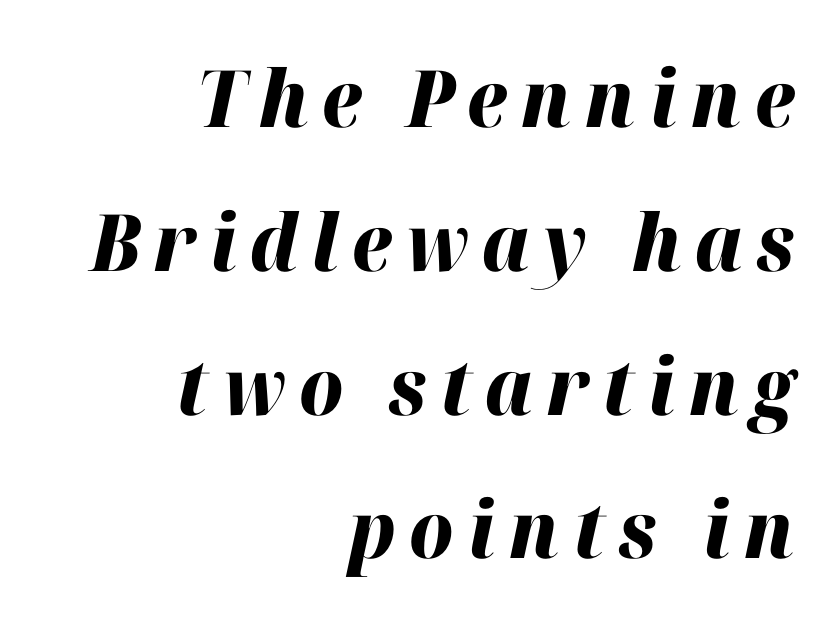
The image shows 79 px heavy type, italic (leaning right); set right-aligned, line spacing 1.82x, not underlined; high stroke contrast and a medium x-height.
